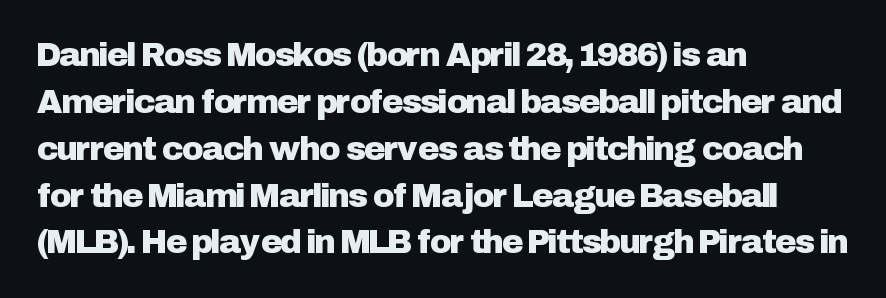
The baseline area is clear. Letterform terminals end flat and unadorned throughout the passage. The block of text has a typical density, with ordinary space between rows. Think of a printed novel: that variable character pitch is what you see here. In CSS terms this would be text-align: left. Ascenders rise straight up at ninety degrees.
